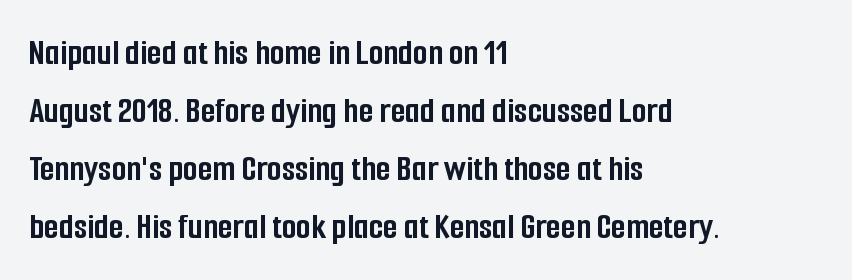
Q: Is the text bold? A: Yes.
Q: Is the text italic (slanted)? A: No, it is upright.
Q: Is the typeface a serif or a sans-serif typeface? A: Sans-serif.
Q: Is the text underlined? A: No.
Q: How is the paragraph aligned? A: Left-aligned.
Q: Is the spacing between letters normal or unusually wide? A: Normal.
Q: Is the spacing between lines tight, normal or loose? A: Normal.
Q: Width (condensed, normal, or wide)? A: Condensed.
Q: Stroke contrast? A: Low.
Q: x-height? A: Medium.
Q: Monospaced? A: No.
